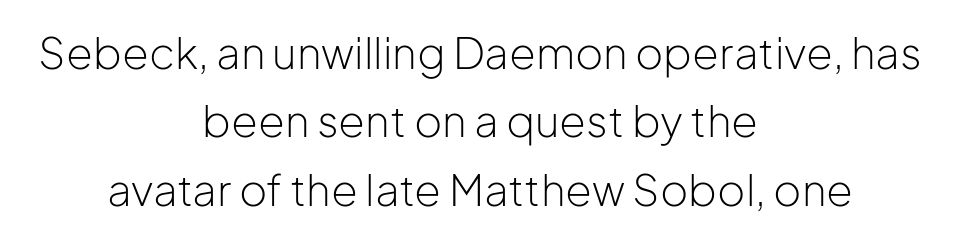
The image shows 43 px light sans-serif type, upright; set centered, normal line spacing (1.59x), normal letter spacing, not underlined; low stroke contrast and a medium x-height.
